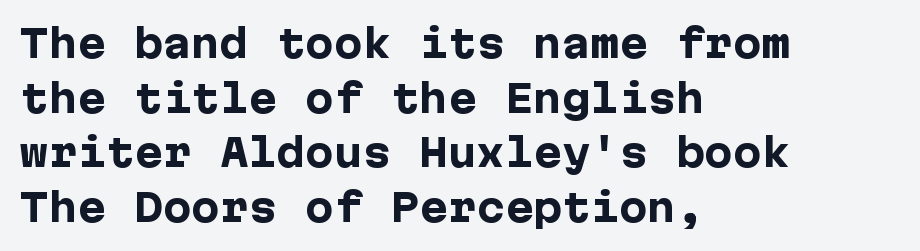
The image shows 38 px heavy sans-serif type, upright; set left-aligned, normal line spacing (1.44x), normal letter spacing, not underlined; low stroke contrast and a medium x-height.
